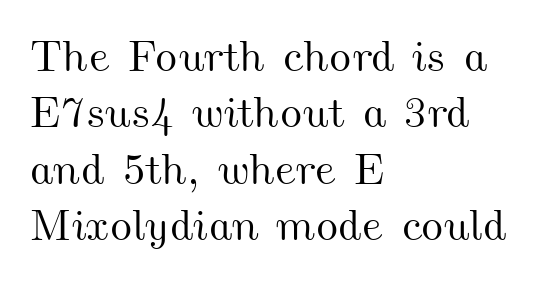
The image shows 44 px wide type; set left-aligned, normal line spacing (1.28x), normal letter spacing, not underlined; medium stroke contrast and a small x-height.
